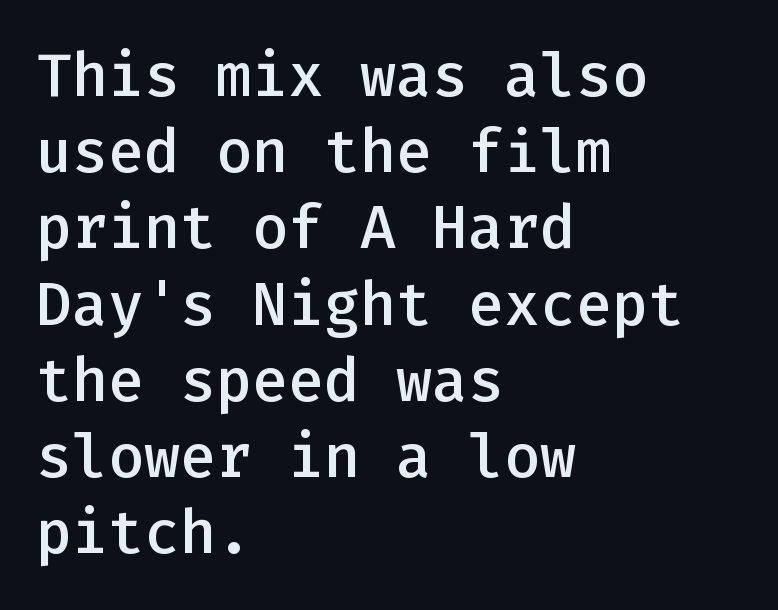
Set as a demibold, roughly 600 on the weight scale. These lines are rendered in a fixed-pitch font. The horizontal fit of the characters is conventional and even. Italic: no, the glyphs are upright roman. Notice how descenders clear the ascenders below comfortably — that's standard leading. The passage shown is not underscored anywhere.
